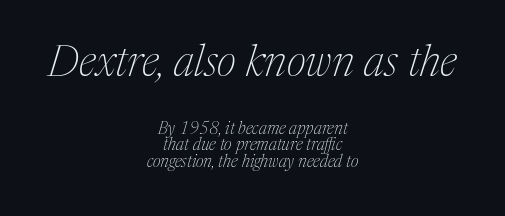
The image shows 43 px thin serif type, italic (leaning right); set centered, tight line spacing (0.98x), normal letter spacing, not underlined; the first (top) block is 2.53x larger; medium stroke contrast and a medium x-height.
